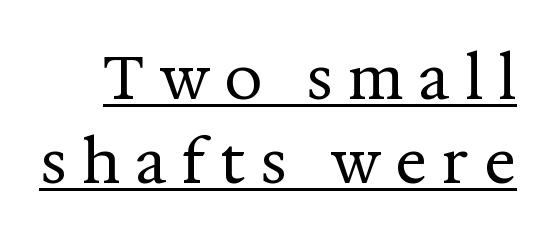
Q: Is the text bold? A: No.
Q: Is the text italic (slanted)? A: No, it is upright.
Q: Is the typeface a serif or a sans-serif typeface? A: Serif.
Q: Is the text underlined? A: Yes.
Q: Is the spacing between letters normal or unusually wide? A: Unusually wide.
Q: Is the spacing between lines tight, normal or loose? A: Normal.
Q: Width (condensed, normal, or wide)? A: Normal.
Q: Stroke contrast? A: Medium.
Q: x-height? A: Medium.
Q: Monospaced? A: No.
